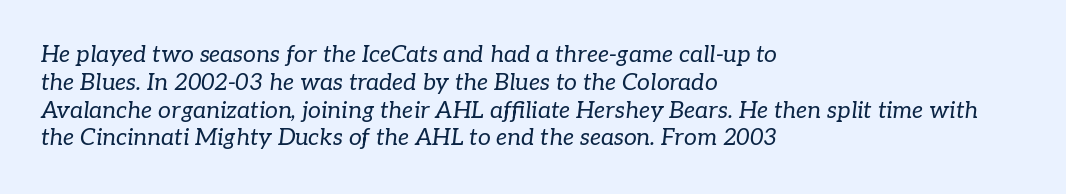
{"italic": "yes", "lean": "right", "slant_degrees": 7, "bold": "no", "underline": "no", "align": "left", "line_spacing_ratio": 1.21, "letter_spacing": "normal", "letter_spacing_em": 0.0, "glyph_px": 23}
